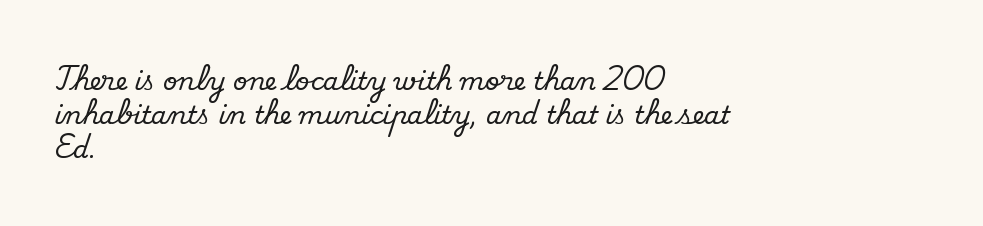
Nobody drew a line under any word here. This rendering uses left alignment, leaving the right contour irregular. Each new line begins a customary step beneath the previous one. Students, note that the glyphs here touch the page at normal intervals.
